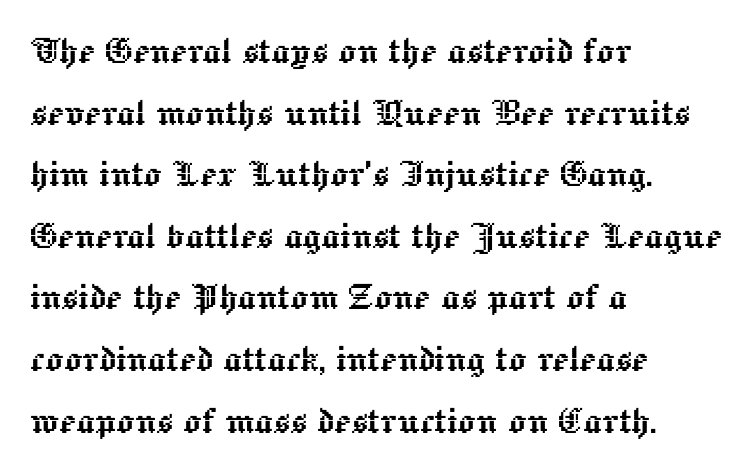
{"italic": "no", "width": "normal", "x_height": "medium", "monospaced": "no", "underline": "no", "align": "left", "line_spacing": "normal", "line_spacing_ratio": 1.4, "letter_spacing": "normal", "letter_spacing_em": 0.0, "glyph_px": 44}
